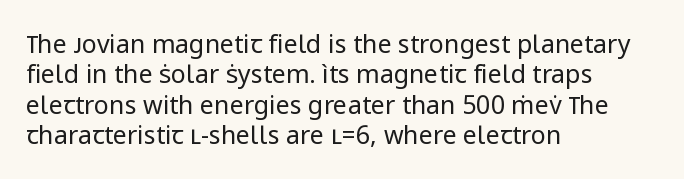
{"italic": "no", "bold": "no", "underline": "no", "align": "left", "line_spacing_ratio": 1.22, "letter_spacing": "normal", "letter_spacing_em": 0.0, "glyph_px": 25}
